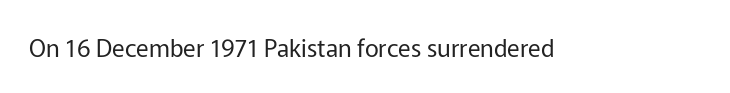
Q: Is the text bold? A: No.
Q: Is the text italic (slanted)? A: No, it is upright.
Q: Is the text underlined? A: No.
Q: Is the spacing between letters normal or unusually wide? A: Normal.
